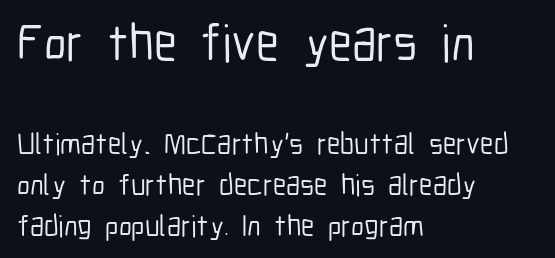
How would I describe the line gaps? Plain and ordinary. Do the letters lean? They stand straight. These lines keep a tight, regular rhythm from letter to letter. Line starts are locked; line ends wander.
